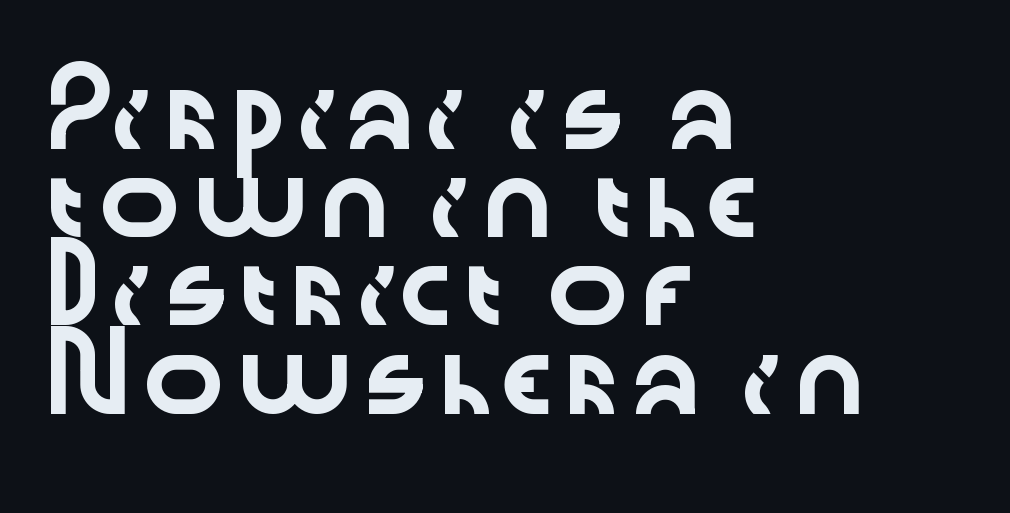
The image shows 70 px wide sans-serif type, upright; set left-aligned, normal line spacing (1.26x), normal letter spacing, not underlined; low stroke contrast and a medium x-height.
